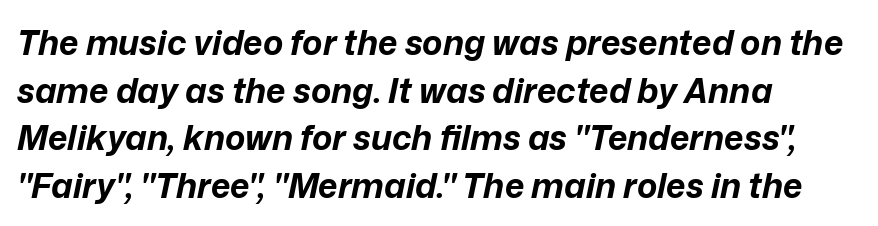
{"italic": "yes", "lean": "right", "slant_degrees": 12, "bold": "yes", "weight": "bold", "width": "normal", "stroke_contrast": "low", "x_height": "medium", "monospaced": "no", "underline": "no", "align": "left", "line_spacing": "normal", "line_spacing_ratio": 1.4, "letter_spacing": "normal", "letter_spacing_em": 0.0, "glyph_px": 34}
